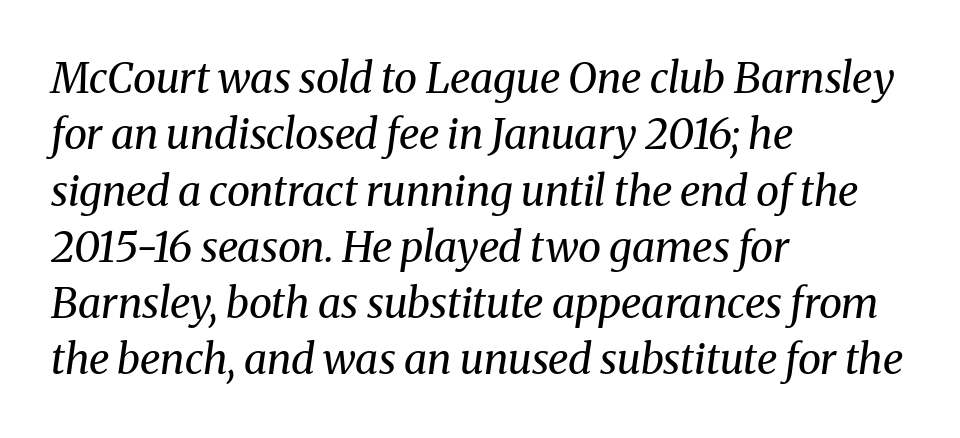
The image shows 42 px regular-weight serif type, italic (leaning right); set left-aligned, normal line spacing (1.34x), normal letter spacing, not underlined; medium stroke contrast and a medium x-height.
